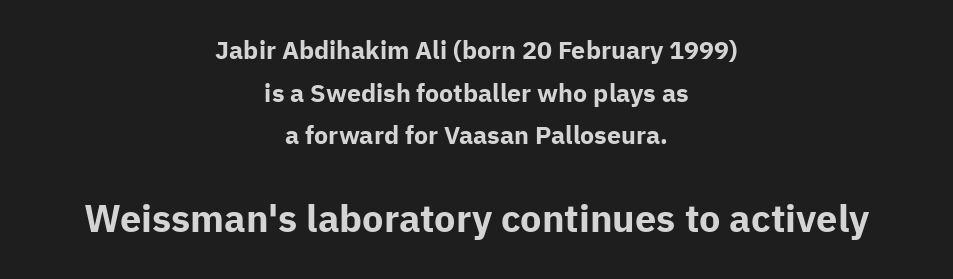
Q: Is the text bold? A: Yes.
Q: Is the text italic (slanted)? A: No, it is upright.
Q: Is the typeface a serif or a sans-serif typeface? A: Sans-serif.
Q: Is the text underlined? A: No.
Q: How is the paragraph aligned? A: Centered.
Q: Is the spacing between letters normal or unusually wide? A: Normal.
Q: Which block of text is set in a larger size, the first (top) or the second (bottom)? A: The second (bottom) one.
Q: Width (condensed, normal, or wide)? A: Normal.
Q: Stroke contrast? A: Low.
Q: x-height? A: Medium.
Q: Monospaced? A: No.
